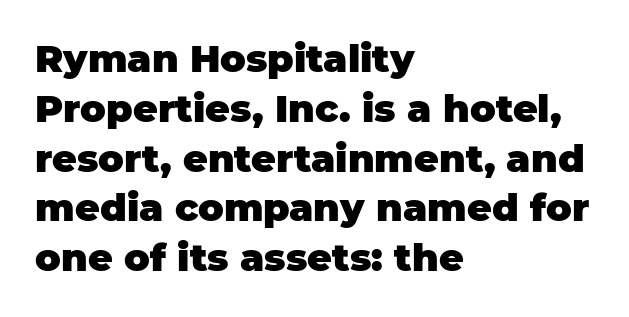
{"serif": "no", "italic": "no", "bold": "yes", "weight": "heavy", "width": "normal", "stroke_contrast": "low", "x_height": "large", "monospaced": "no", "underline": "no", "align": "left", "line_spacing": "normal", "line_spacing_ratio": 1.31, "letter_spacing": "normal", "letter_spacing_em": 0.0, "glyph_px": 38}
